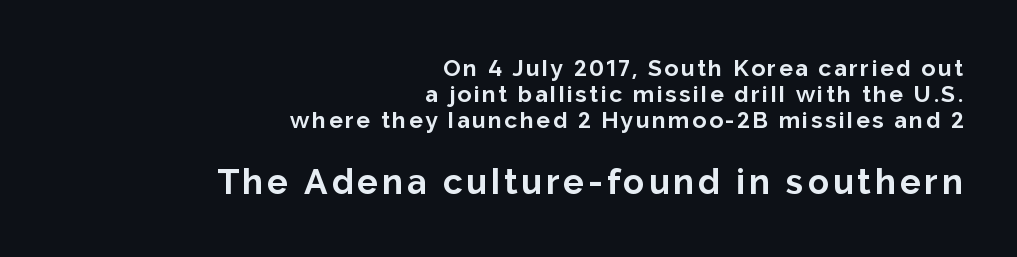
Q: Is the text bold? A: Yes.
Q: Is the text italic (slanted)? A: No, it is upright.
Q: Is the typeface a serif or a sans-serif typeface? A: Sans-serif.
Q: Is the text underlined? A: No.
Q: How is the paragraph aligned? A: Right-aligned.
Q: Is the spacing between lines tight, normal or loose? A: Tight.
Q: Which block of text is set in a larger size, the first (top) or the second (bottom)? A: The second (bottom) one.
Q: Width (condensed, normal, or wide)? A: Normal.
Q: Stroke contrast? A: Low.
Q: x-height? A: Medium.
Q: Monospaced? A: No.
